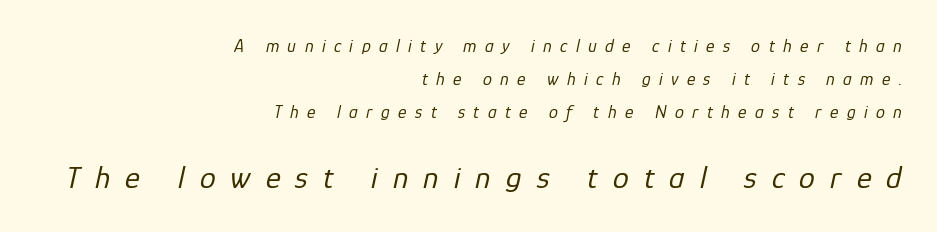
The image shows 32 px regular-weight type, italic (leaning right); set right-aligned, line spacing 1.83x, unusually wide letter spacing (+0.47 em), not underlined; the second (bottom) block is 1.78x larger; low stroke contrast and a medium x-height.
